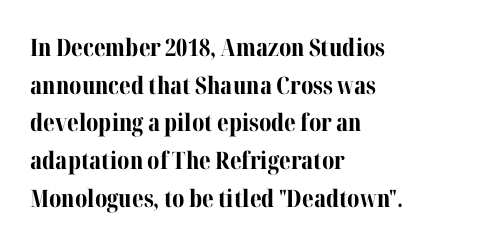
The image shows 24 px bold type, upright; set left-aligned, normal line spacing (1.57x), normal letter spacing, not underlined.
